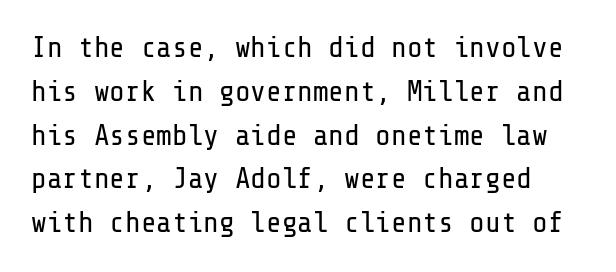
Honestly, the row spacing looks completely unremarkable. A roman cut, with each character standing at attention. This is not heavy type; no bold has been used. Beneath every word, the page is bare.
